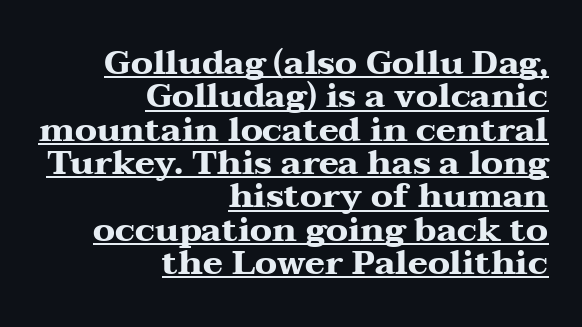
{"serif": "yes", "italic": "no", "bold": "yes", "weight": "heavy", "width": "wide", "stroke_contrast": "medium", "x_height": "medium", "monospaced": "no", "underline": "yes", "align": "right", "line_spacing": "tight", "line_spacing_ratio": 0.98, "letter_spacing": "normal", "letter_spacing_em": 0.0, "glyph_px": 34}
